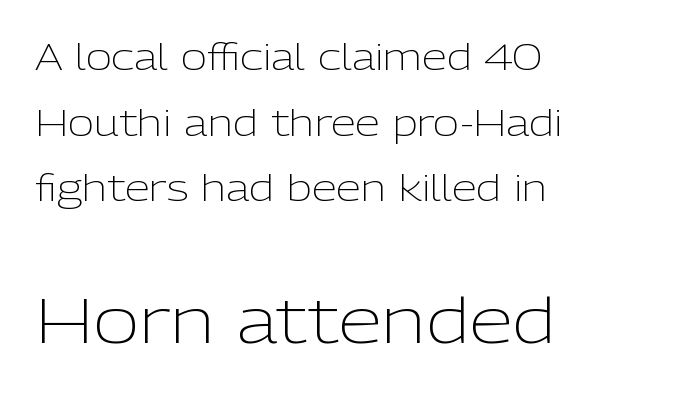
{"serif": "no", "italic": "no", "bold": "no", "weight": "light", "width": "normal", "stroke_contrast": "low", "x_height": "medium", "monospaced": "no", "underline": "no", "align": "left", "line_spacing_ratio": 1.82, "letter_spacing": "normal", "letter_spacing_em": 0.0, "larger_block": "second", "size_ratio": 1.75, "glyph_px": 63}
